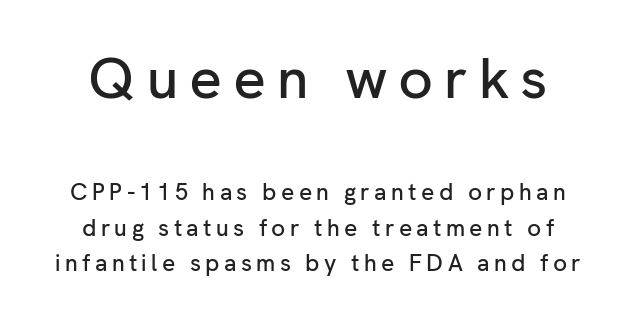
The image shows 57 px sans-serif type, upright; set normal line spacing (1.55x), not underlined; the first (top) block is 2.48x larger; low stroke contrast and a medium x-height.
